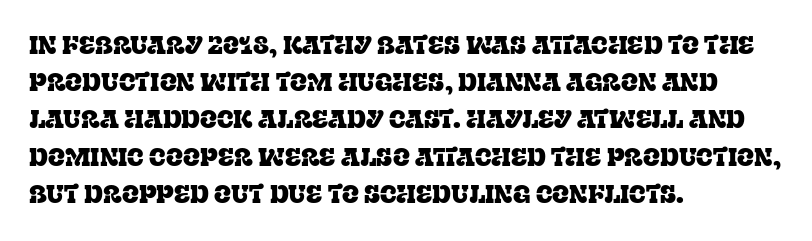
Q: Is the text italic (slanted)? A: No, it is upright.
Q: Is the text underlined? A: No.
Q: How is the paragraph aligned? A: Left-aligned.
Q: Is the spacing between letters normal or unusually wide? A: Normal.
Q: Is the spacing between lines tight, normal or loose? A: Normal.
